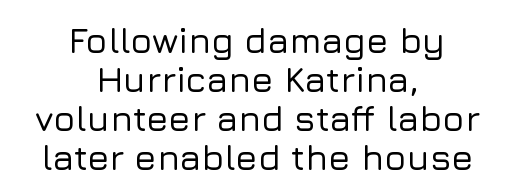
Q: Is the text italic (slanted)? A: No, it is upright.
Q: Is the typeface a serif or a sans-serif typeface? A: Sans-serif.
Q: Is the text underlined? A: No.
Q: How is the paragraph aligned? A: Centered.
Q: Is the spacing between letters normal or unusually wide? A: Normal.
Q: Is the spacing between lines tight, normal or loose? A: Tight.
Q: Width (condensed, normal, or wide)? A: Normal.
Q: Stroke contrast? A: Low.
Q: x-height? A: Medium.
Q: Monospaced? A: No.
